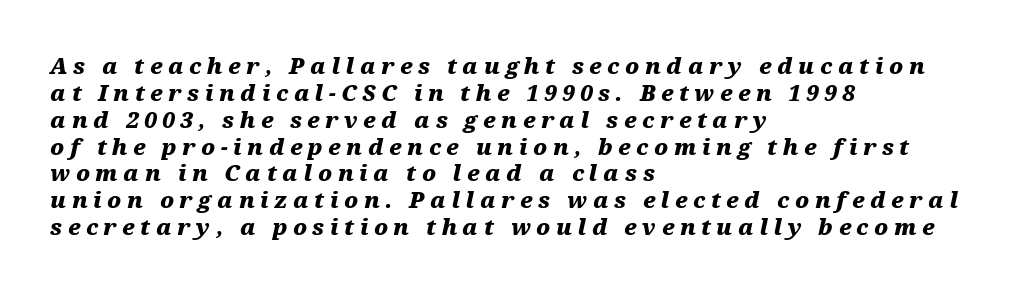
The image shows 22 px bold type, italic (leaning right); set left-aligned, line spacing 1.22x, unusually wide letter spacing (+0.25 em), not underlined.
